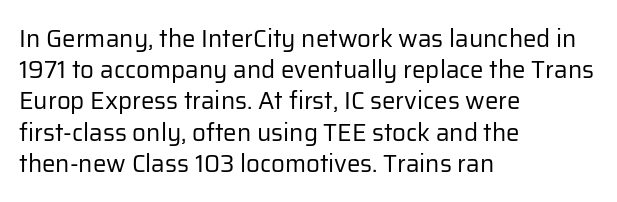
{"italic": "no", "bold": "no", "underline": "no", "align": "left", "line_spacing": "normal", "line_spacing_ratio": 1.3, "letter_spacing": "normal", "letter_spacing_em": 0.0, "glyph_px": 24}
